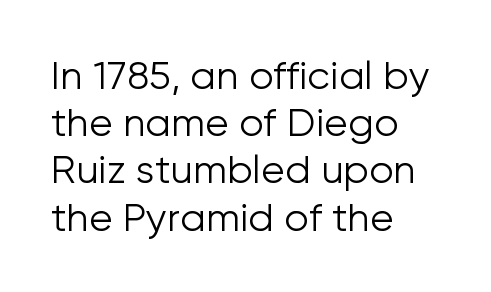
{"serif": "no", "italic": "no", "bold": "no", "weight": "light", "width": "normal", "stroke_contrast": "low", "x_height": "medium", "monospaced": "no", "underline": "no", "align": "left", "line_spacing_ratio": 1.21, "letter_spacing": "normal", "letter_spacing_em": 0.0, "glyph_px": 39}
